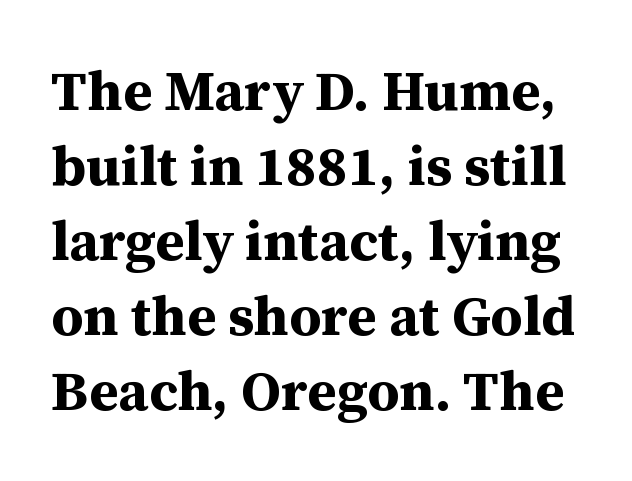
{"serif": "yes", "italic": "no", "bold": "yes", "weight": "bold", "width": "normal", "stroke_contrast": "medium", "x_height": "medium", "monospaced": "no", "underline": "no", "line_spacing": "normal", "line_spacing_ratio": 1.34, "letter_spacing": "normal", "letter_spacing_em": 0.0, "glyph_px": 56}
